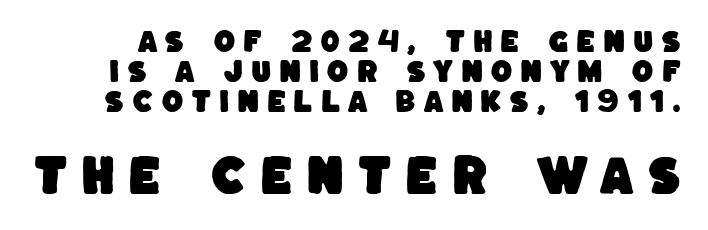
Nobody drew a line under any word here. The text was rendered using a sans face with plain stroke endings. The gaps between neighbouring characters are conspicuously large. The more generous point size was reserved for the lower chunk. The passage shown is typed in a proportional face where columns would drift.
